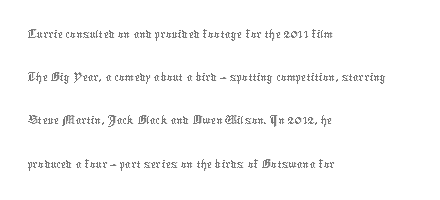
Clear beneath every line of the passage. Each new line begins a customary step beneath the previous one. Layout note: lines flush left. Weight class: somewhere from thin through regular. Proportional: the letters do not fall into vertical columns. These lines keep a tight, regular rhythm from letter to letter.
